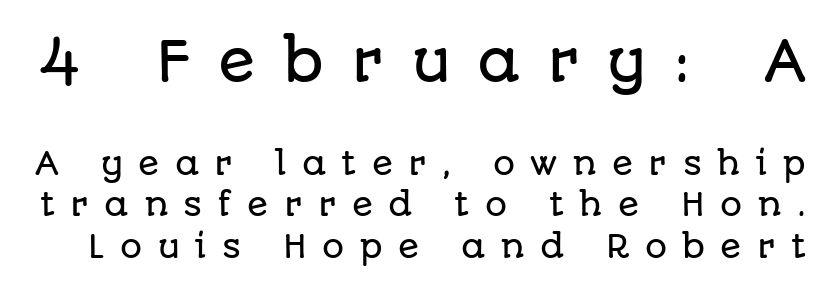
{"serif": "no", "italic": "no", "width": "normal", "stroke_contrast": "low", "x_height": "large", "monospaced": "no", "underline": "no", "line_spacing": "normal", "line_spacing_ratio": 1.33, "letter_spacing": "wide", "letter_spacing_em": 0.49, "larger_block": "first", "size_ratio": 1.77, "glyph_px": 55}
